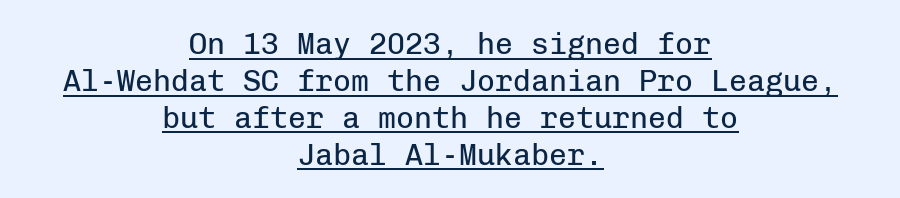
The image shows 30 px regular-weight sans-serif type, upright, monospaced; set centered, line spacing 1.23x, normal letter spacing, underlined; low stroke contrast and a medium x-height.
